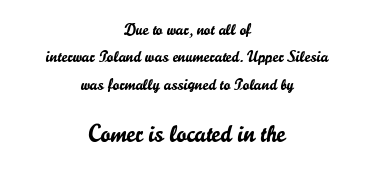
Q: Is the text italic (slanted)? A: Yes.
Q: Is the text underlined? A: No.
Q: How is the paragraph aligned? A: Centered.
Q: Is the spacing between letters normal or unusually wide? A: Normal.
Q: Which block of text is set in a larger size, the first (top) or the second (bottom)? A: The second (bottom) one.
